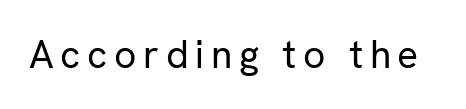
{"serif": "no", "italic": "no", "bold": "no", "weight": "regular", "width": "normal", "stroke_contrast": "low", "x_height": "medium", "monospaced": "no", "underline": "no", "glyph_px": 39}
